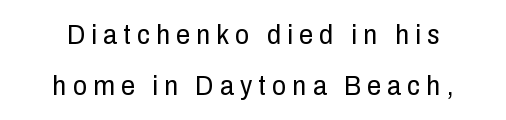
The image shows 28 px regular-weight, condensed sans-serif type, upright; set line spacing 1.81x, unusually wide letter spacing (+0.22 em), not underlined; low stroke contrast and a medium x-height.
